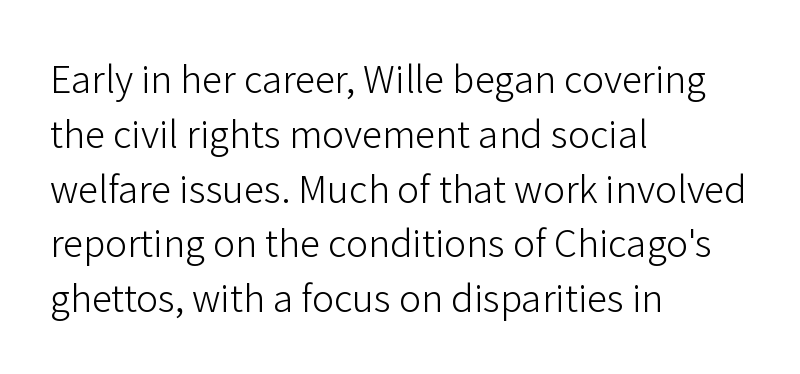
The image shows 37 px light sans-serif type, upright; set left-aligned, normal line spacing (1.48x), normal letter spacing, not underlined; low stroke contrast and a medium x-height.
